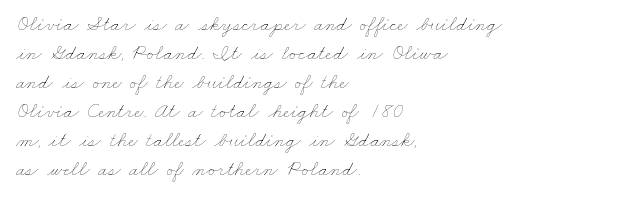
Q: Is the text bold? A: No.
Q: Is the text underlined? A: No.
Q: How is the paragraph aligned? A: Left-aligned.
Q: Is the spacing between letters normal or unusually wide? A: Normal.
Q: Is the spacing between lines tight, normal or loose? A: Normal.
